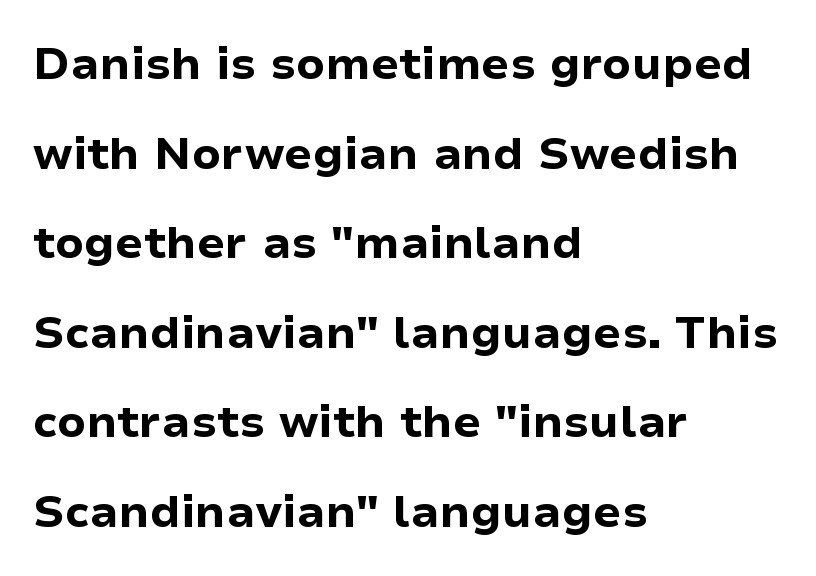
The image shows 45 px bold sans-serif type, upright; set left-aligned, loose line spacing (1.99x), normal letter spacing, not underlined; low stroke contrast and a medium x-height.
